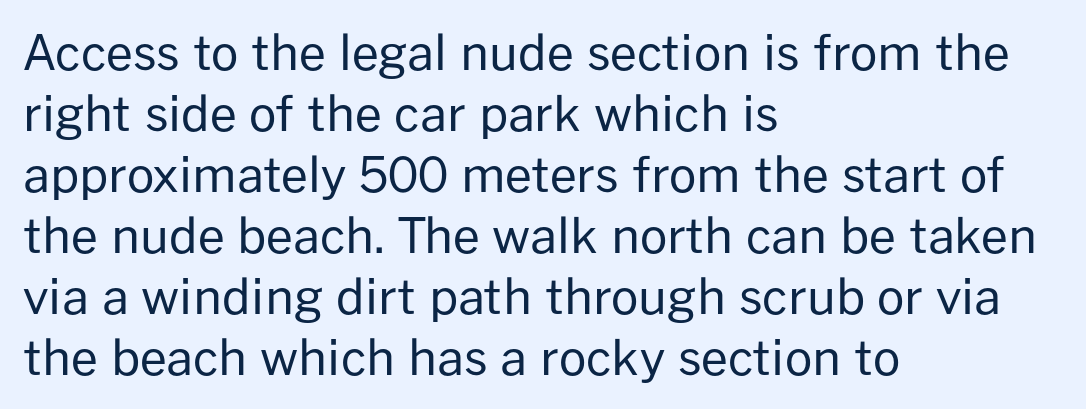
Each letter keeps its own natural width here, so spacing adapts to shape. Rendered with straight, roman letterforms. A normal amount of white space separates one row of letters from the next. Left-aligned paragraph, ragged on the right. Students, note that the glyphs here touch the page at normal intervals.
